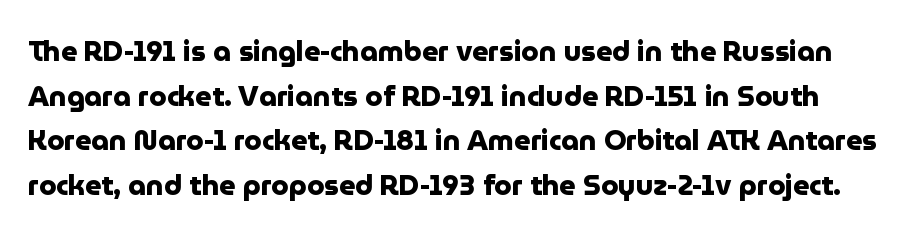
{"serif": "no", "italic": "no", "bold": "yes", "weight": "heavy", "width": "normal", "stroke_contrast": "low", "x_height": "medium", "monospaced": "no", "underline": "no", "line_spacing": "normal", "line_spacing_ratio": 1.59, "letter_spacing": "normal", "letter_spacing_em": 0.0, "glyph_px": 28}
